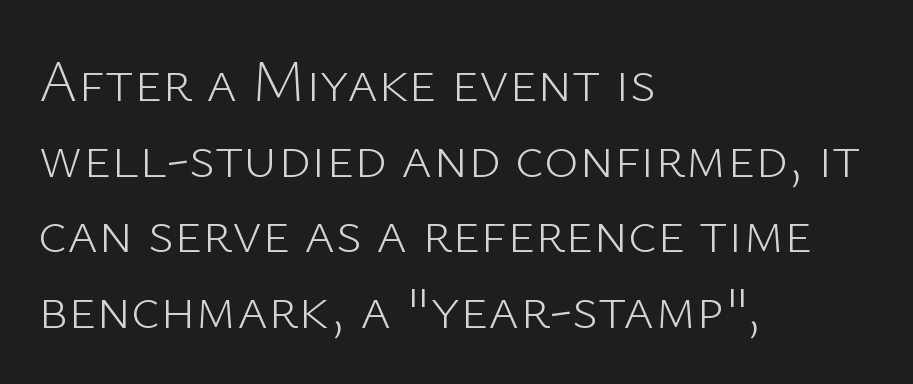
The image shows 59 px light sans-serif type, upright; set left-aligned, normal line spacing (1.28x), normal letter spacing, not underlined; low stroke contrast and a medium x-height.
